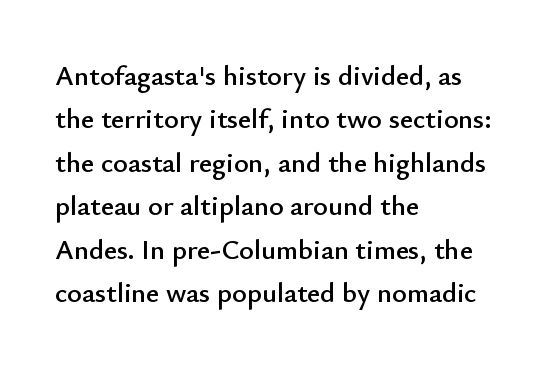
{"serif": "no", "italic": "no", "width": "normal", "stroke_contrast": "low", "x_height": "small", "monospaced": "no", "underline": "no", "align": "left", "line_spacing": "normal", "line_spacing_ratio": 1.55, "letter_spacing": "normal", "letter_spacing_em": 0.0, "glyph_px": 28}
